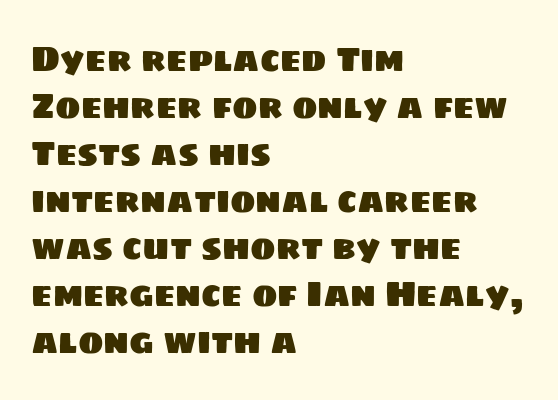
The image shows 34 px sans-serif type; set left-aligned, normal line spacing (1.38x), normal letter spacing, not underlined; low stroke contrast and a large x-height.
